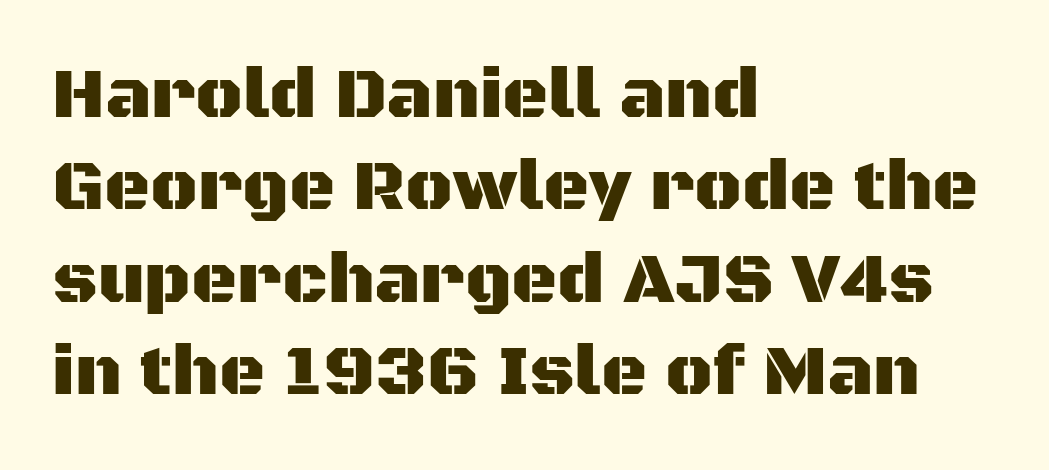
{"serif": "no", "italic": "no", "width": "normal", "stroke_contrast": "medium", "x_height": "large", "monospaced": "no", "underline": "no", "align": "left", "line_spacing": "normal", "line_spacing_ratio": 1.3, "letter_spacing": "normal", "letter_spacing_em": 0.0, "glyph_px": 71}
